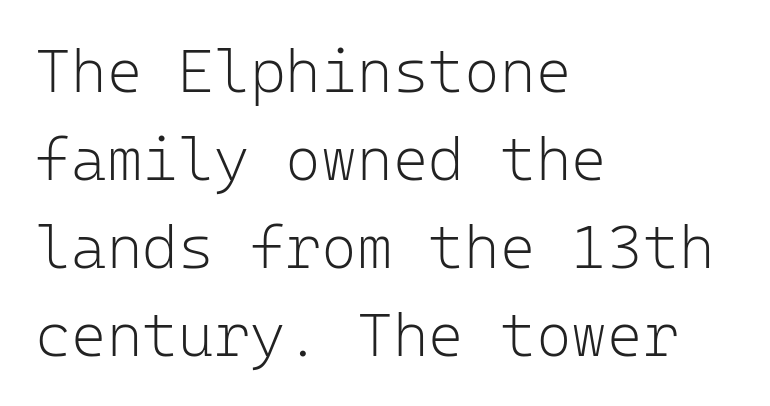
{"serif": "no", "italic": "no", "bold": "no", "weight": "light", "width": "normal", "stroke_contrast": "low", "x_height": "medium", "monospaced": "yes", "underline": "no", "align": "left", "line_spacing": "normal", "line_spacing_ratio": 1.44, "letter_spacing": "normal", "letter_spacing_em": 0.0, "glyph_px": 61}
